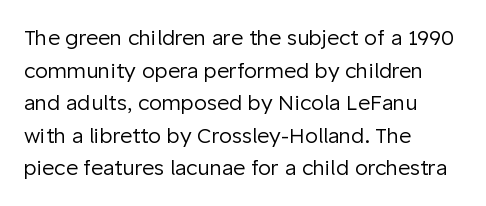
The image shows 21 px text type, upright; set left-aligned, normal line spacing (1.55x), normal letter spacing, not underlined.
